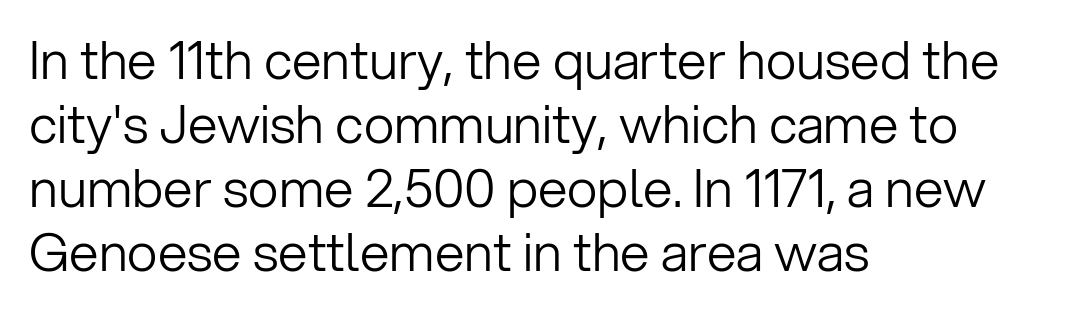
The strip under each line holds only bare page. A typesetter would call this proportional, since set widths differ per character. This is not heavy type; no bold has been used. The paragraph shown leans on its left margin.
